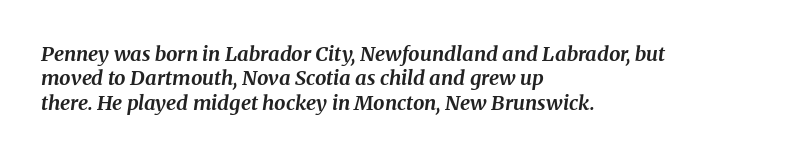
Q: Is the text bold? A: Yes.
Q: Is the text italic (slanted)? A: Yes, it leans right by about 8 degrees.
Q: Is the text underlined? A: No.
Q: How is the paragraph aligned? A: Left-aligned.
Q: Is the spacing between letters normal or unusually wide? A: Normal.
